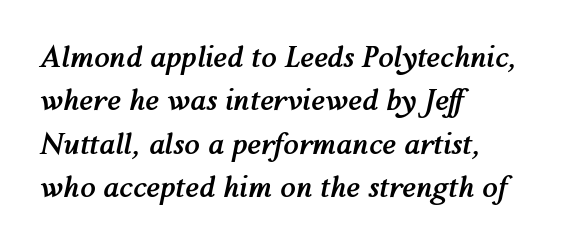
Q: Is the text bold? A: Yes.
Q: Is the text italic (slanted)? A: Yes, it leans right by about 12 degrees.
Q: Is the text underlined? A: No.
Q: How is the paragraph aligned? A: Left-aligned.
Q: Is the spacing between letters normal or unusually wide? A: Normal.
Q: Is the spacing between lines tight, normal or loose? A: Normal.
Q: Width (condensed, normal, or wide)? A: Normal.
Q: Stroke contrast? A: Medium.
Q: x-height? A: Medium.
Q: Monospaced? A: No.
